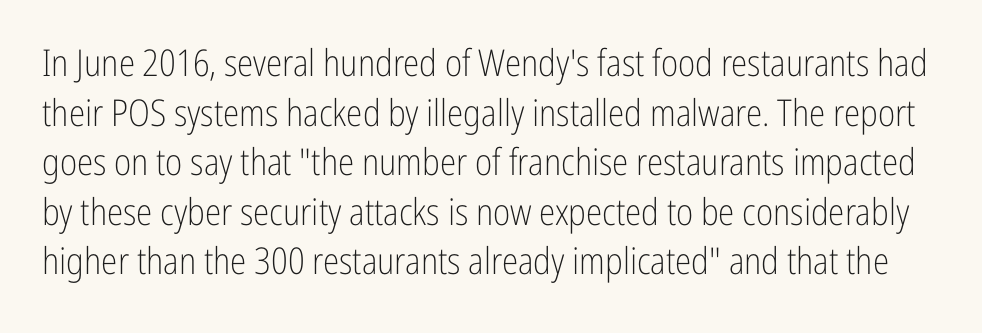
{"serif": "no", "italic": "no", "bold": "no", "weight": "light", "width": "condensed", "stroke_contrast": "low", "x_height": "medium", "monospaced": "no", "underline": "no", "line_spacing": "normal", "line_spacing_ratio": 1.34, "letter_spacing": "normal", "letter_spacing_em": 0.0, "glyph_px": 37}
